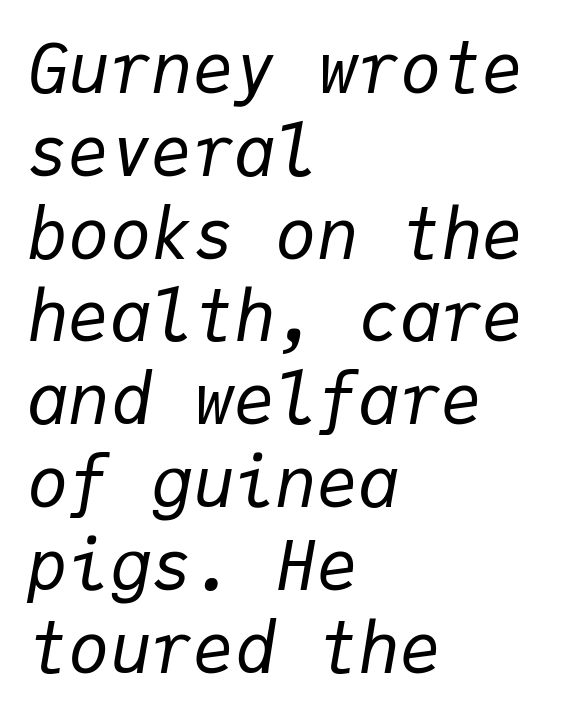
These lines were composed using italics. These lines stack with their left ends in a neat column. Stroke thickness stays within the range of a standard reading face or lighter. Underlining? Definitely not there.
